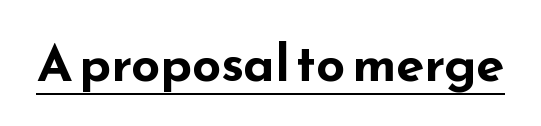
{"serif": "no", "italic": "no", "bold": "yes", "weight": "bold", "width": "wide", "stroke_contrast": "low", "x_height": "small", "monospaced": "no", "underline": "yes", "letter_spacing": "normal", "letter_spacing_em": 0.0, "glyph_px": 51}
